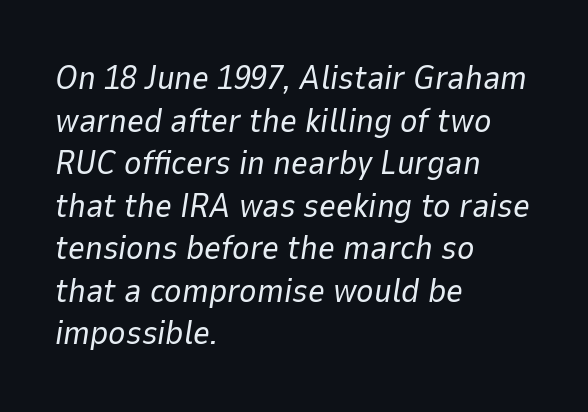
{"italic": "yes", "lean": "right", "slant_degrees": 9, "bold": "no", "weight": "regular", "width": "normal", "stroke_contrast": "low", "x_height": "medium", "monospaced": "no", "underline": "no", "align": "left", "line_spacing": "normal", "line_spacing_ratio": 1.29, "letter_spacing": "normal", "letter_spacing_em": 0.0, "glyph_px": 33}
